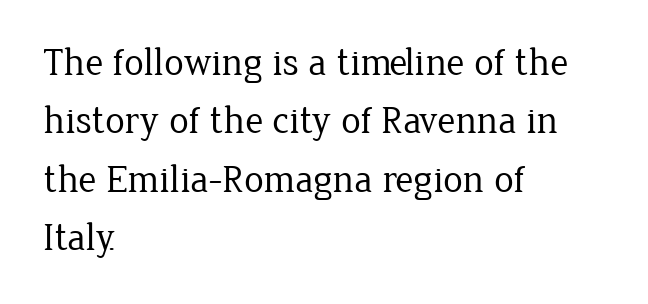
{"serif": "yes", "italic": "no", "bold": "no", "weight": "regular", "width": "normal", "stroke_contrast": "low", "x_height": "medium", "monospaced": "no", "underline": "no", "align": "left", "line_spacing": "normal", "line_spacing_ratio": 1.5, "letter_spacing": "normal", "letter_spacing_em": 0.0, "glyph_px": 39}
